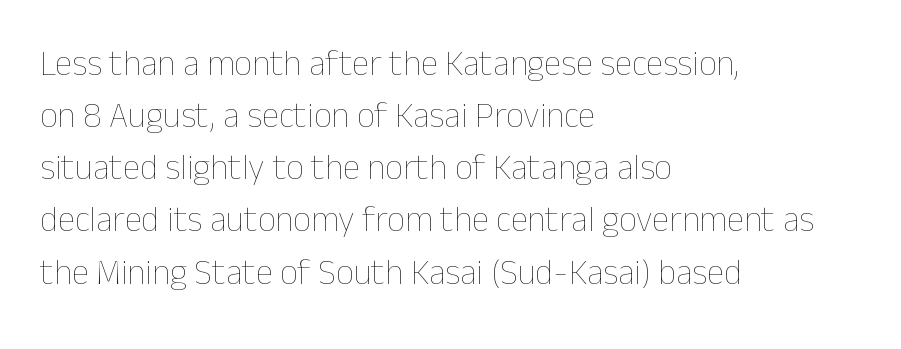
The image shows 35 px thin type, upright; set left-aligned, normal line spacing (1.49x), normal letter spacing, not underlined; low stroke contrast and a medium x-height.
